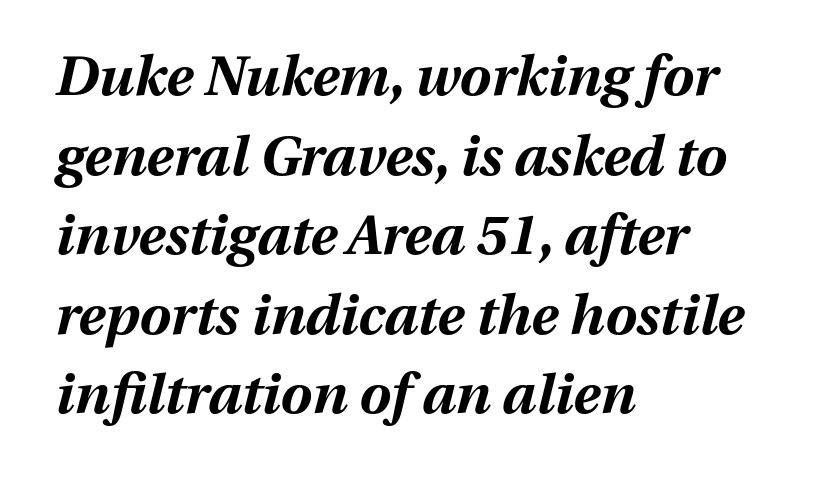
The face used here is proportionally spaced, like ordinary book or web type. I'd describe the lettering as bold — thick and assertive. This sample uses an oblique cut, with every glyph tilted off the vertical. Look at the tracking — it's just the regular setting, nothing added. Glance below the letters and you will spot only blank space.
